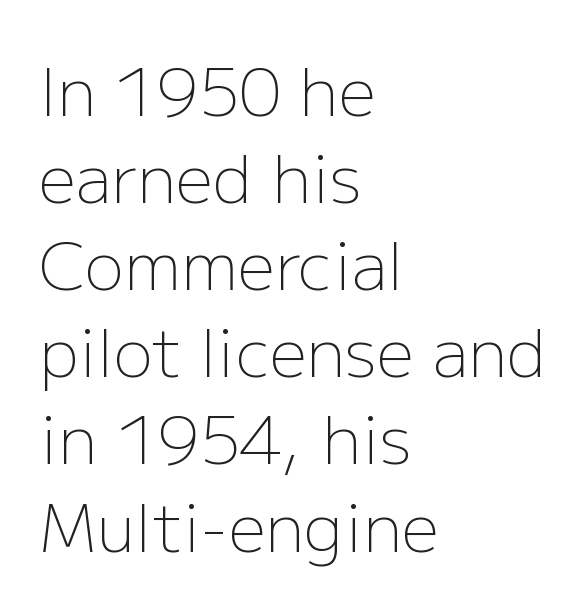
Upright lettering throughout. This rendering employs a face without finishing strokes, i.e., a sans-serif. No word sits above an underline. The setting favours the left margin, as ordinary paragraphs usually do. The passage shown is typed in a proportional face where columns would drift.
